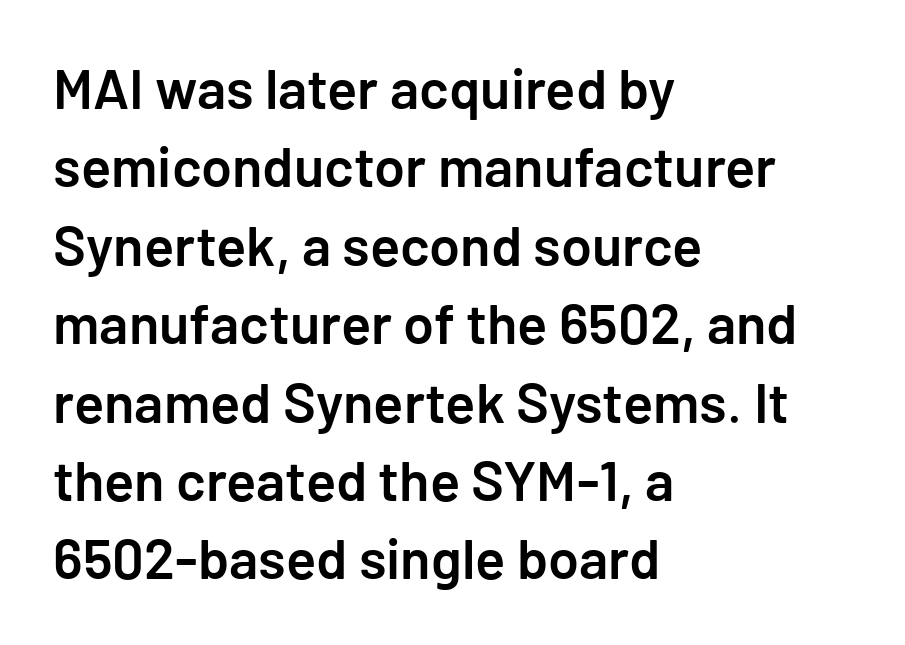
{"serif": "no", "italic": "no", "bold": "semi", "weight": "semibold", "width": "normal", "stroke_contrast": "low", "x_height": "medium", "underline": "no", "align": "left", "line_spacing": "normal", "line_spacing_ratio": 1.4, "letter_spacing": "normal", "letter_spacing_em": 0.0, "glyph_px": 56}
